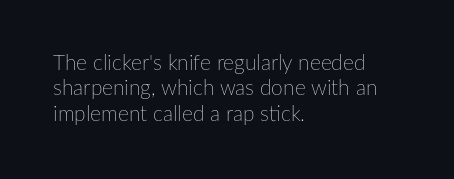
The image shows 21 px text type, upright; set left-aligned, line spacing 1.21x, normal letter spacing, not underlined.
